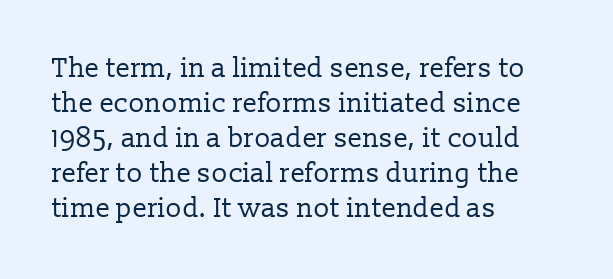
The image shows 27 px text type, upright; set left-aligned, normal line spacing (1.3x), normal letter spacing, not underlined.
